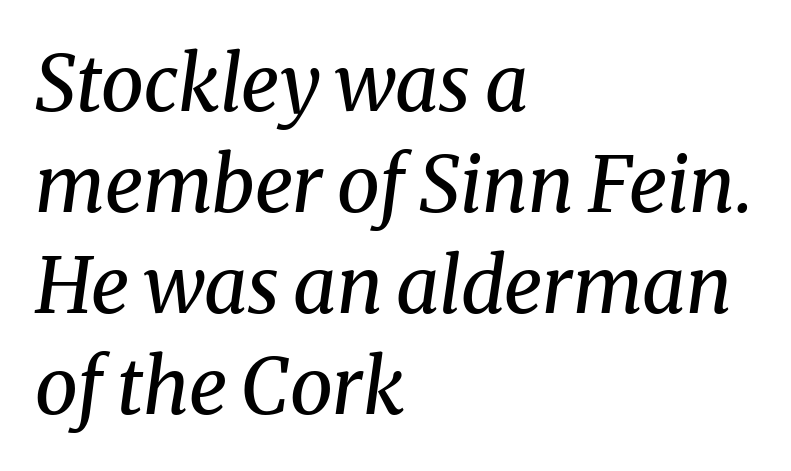
The image shows 77 px regular-weight serif type, italic (leaning right); set left-aligned, normal line spacing (1.31x), normal letter spacing, not underlined; medium stroke contrast and a medium x-height.
